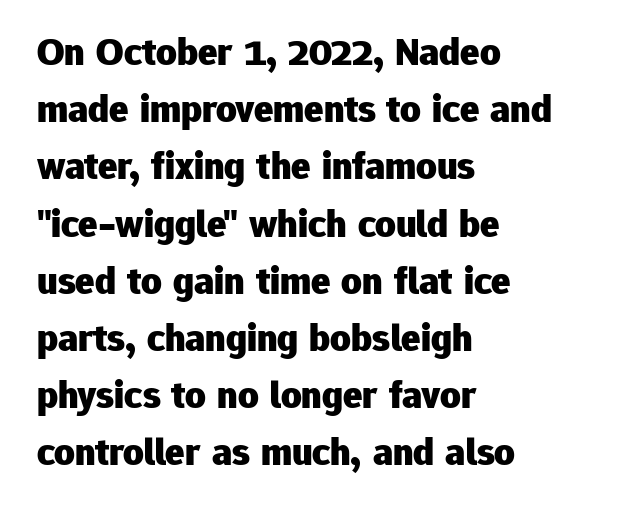
Q: Is the text bold? A: Yes.
Q: Is the text italic (slanted)? A: No, it is upright.
Q: Is the typeface a serif or a sans-serif typeface? A: Sans-serif.
Q: Is the text underlined? A: No.
Q: How is the paragraph aligned? A: Left-aligned.
Q: Is the spacing between letters normal or unusually wide? A: Normal.
Q: Is the spacing between lines tight, normal or loose? A: Normal.
Q: Width (condensed, normal, or wide)? A: Normal.
Q: Stroke contrast? A: Low.
Q: x-height? A: Medium.
Q: Monospaced? A: No.
